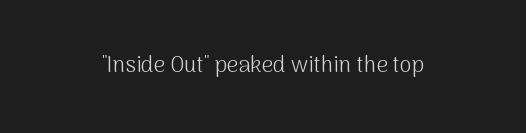
The setting favours the middle, as headings and verse often do. In terms of letterspacing, this is plain default setting. A light-to-regular cut is what we see here. Italic: no, the glyphs are upright roman. Glance below the letters and you will spot only blank space.
